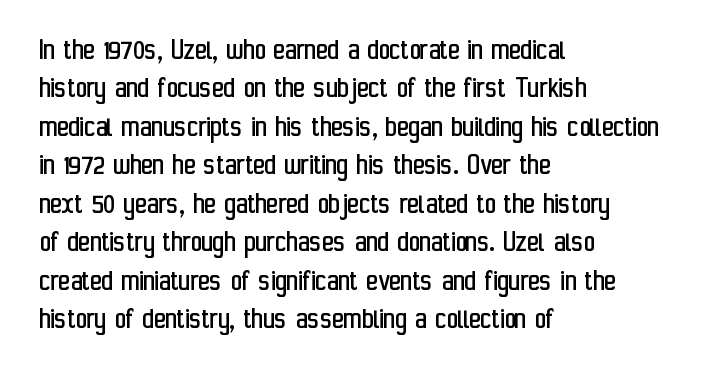
Each row of text sits above clean, open space. The face used here is proportionally spaced, like ordinary book or web type. Italic? Not at all — the glyphs are vertical. A student would call this left alignment; a typographer would say flush left, rag right. No extra tracking has been applied to these lines. Nothing heavy about these letters — not bold at all.
